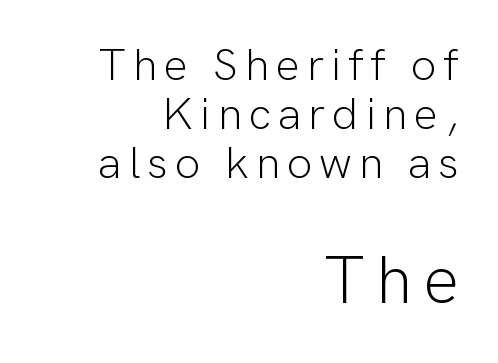
The image shows 68 px light sans-serif type, upright; set right-aligned, tight line spacing (1.09x), not underlined; the second (bottom) block is 1.51x larger; low stroke contrast and a medium x-height.
